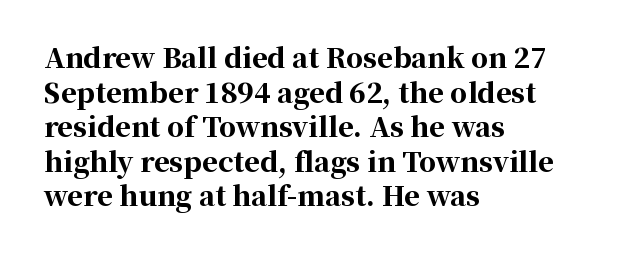
Q: Is the text bold? A: Yes.
Q: Is the text italic (slanted)? A: No, it is upright.
Q: Is the text underlined? A: No.
Q: How is the paragraph aligned? A: Left-aligned.
Q: Is the spacing between letters normal or unusually wide? A: Normal.
Q: Is the spacing between lines tight, normal or loose? A: Normal.
